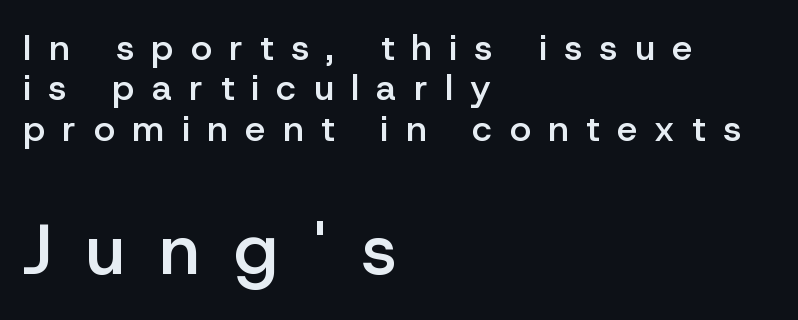
Q: Is the text bold? A: Semi-bold.
Q: Is the text italic (slanted)? A: No, it is upright.
Q: Is the typeface a serif or a sans-serif typeface? A: Sans-serif.
Q: Is the text underlined? A: No.
Q: How is the paragraph aligned? A: Left-aligned.
Q: Is the spacing between letters normal or unusually wide? A: Unusually wide.
Q: Is the spacing between lines tight, normal or loose? A: Tight.
Q: Which block of text is set in a larger size, the first (top) or the second (bottom)? A: The second (bottom) one.
Q: Width (condensed, normal, or wide)? A: Normal.
Q: Stroke contrast? A: Low.
Q: x-height? A: Medium.
Q: Monospaced? A: No.
